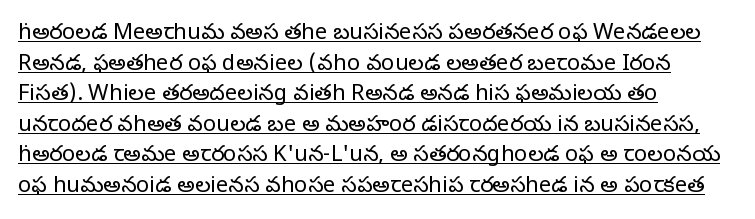
{"italic": "no", "bold": "no", "underline": "yes", "align": "left", "line_spacing": "normal", "line_spacing_ratio": 1.39, "letter_spacing": "normal", "letter_spacing_em": 0.0, "glyph_px": 22}
